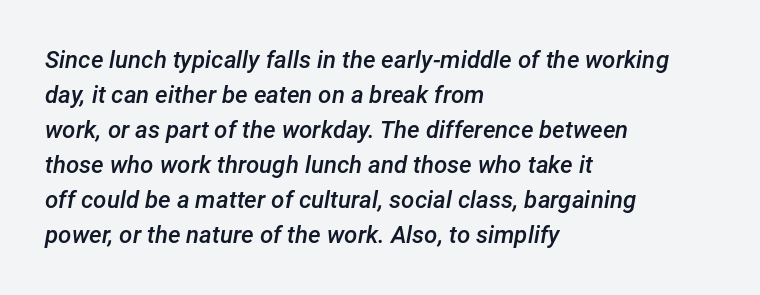
Nothing unusual about the tracking: characters are spaced as the font intends. The lines sit at an ordinary, default distance from one another. Typesetter's note: demi weight, one step under bold. The whole block is typeset with a tilt.
